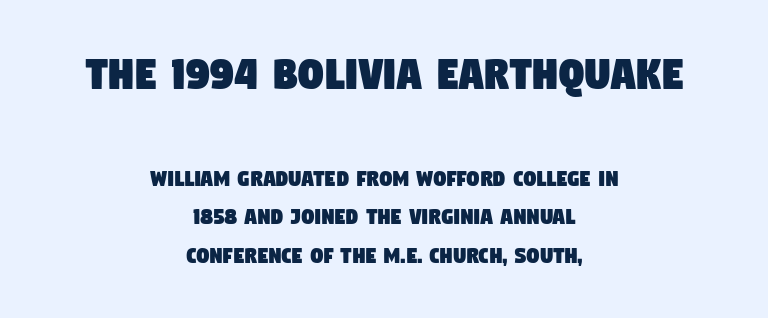
{"serif": "no", "width": "condensed", "stroke_contrast": "low", "x_height": "large", "monospaced": "no", "underline": "no", "align": "center", "line_spacing": "normal", "line_spacing_ratio": 1.54, "letter_spacing": "normal", "letter_spacing_em": 0.0, "larger_block": "first", "size_ratio": 2.0, "glyph_px": 50}
